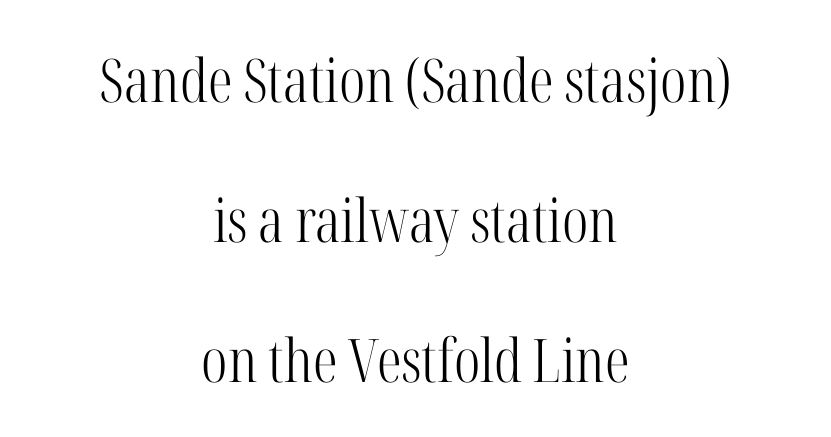
Q: Is the text bold? A: No.
Q: Is the text italic (slanted)? A: No, it is upright.
Q: Is the typeface a serif or a sans-serif typeface? A: Serif.
Q: Is the text underlined? A: No.
Q: How is the paragraph aligned? A: Centered.
Q: Is the spacing between letters normal or unusually wide? A: Normal.
Q: Is the spacing between lines tight, normal or loose? A: Loose.
Q: Width (condensed, normal, or wide)? A: Condensed.
Q: Stroke contrast? A: High.
Q: x-height? A: Medium.
Q: Monospaced? A: No.
